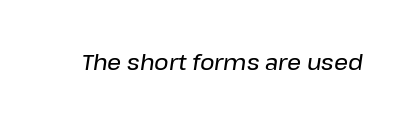
The image shows 22 px text type, italic (leaning right); set normal letter spacing, not underlined.
